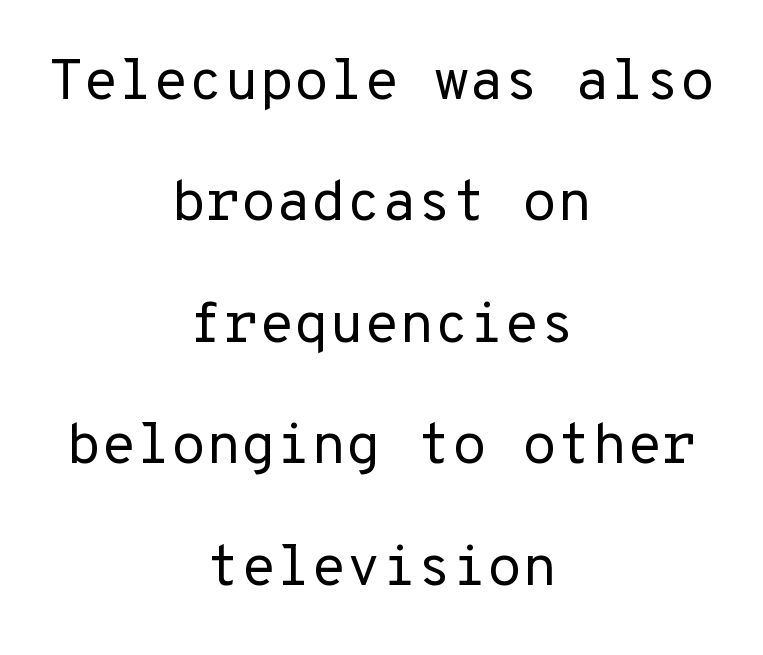
The zone under the glyphs is completely vacant. To sum up the face: it is a sans, with no serifs. What's the leading like? Stretched, with rows far apart. What stands out about the letter spacing? Nothing — it is the standard amount. A typesetter would mark this as roman, not italic.
